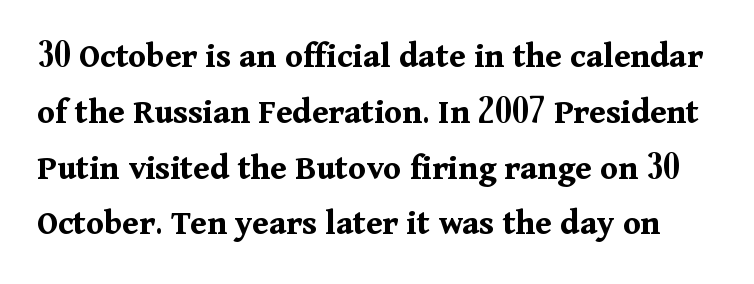
The image shows 36 px bold serif type, upright; set normal line spacing (1.55x), normal letter spacing, not underlined; medium stroke contrast and a medium x-height.
